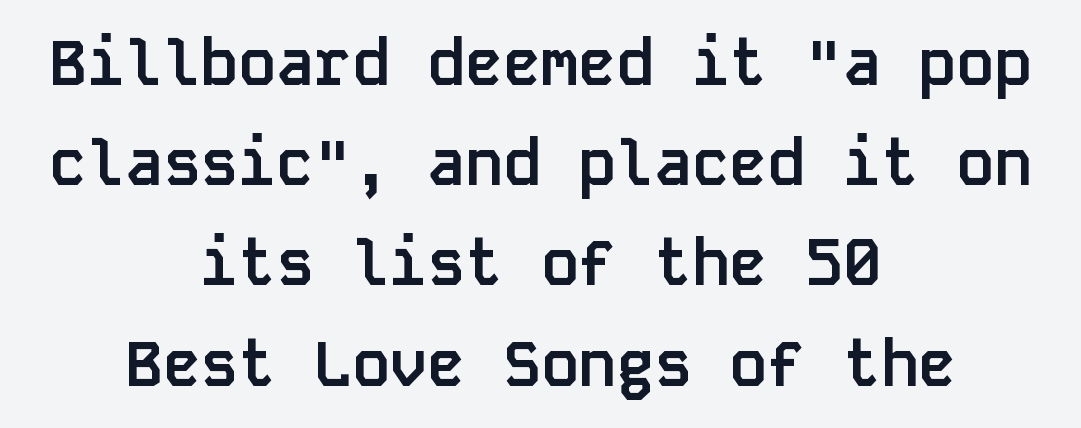
{"serif": "no", "italic": "no", "bold": "yes", "weight": "semibold", "width": "normal", "stroke_contrast": "low", "x_height": "large", "monospaced": "yes", "underline": "no", "align": "center", "line_spacing": "normal", "line_spacing_ratio": 1.59, "letter_spacing": "normal", "letter_spacing_em": 0.0, "glyph_px": 63}
